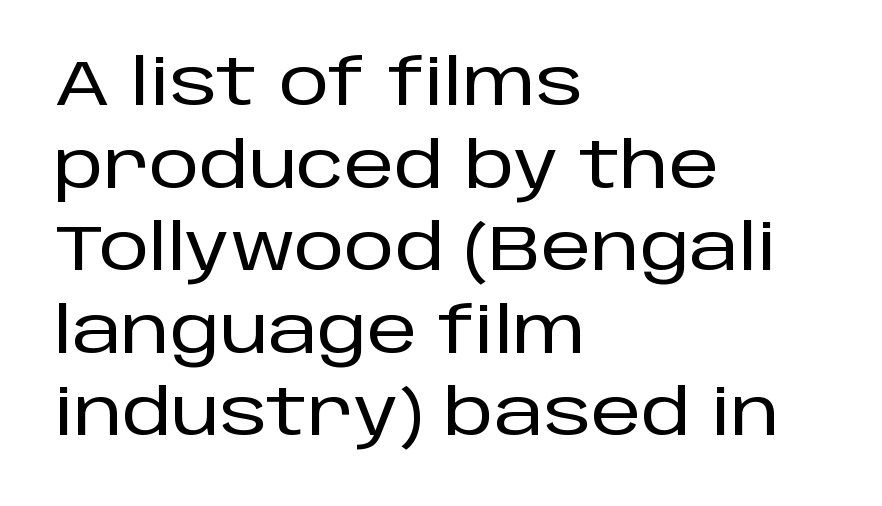
Q: Is the text italic (slanted)? A: No, it is upright.
Q: Is the typeface a serif or a sans-serif typeface? A: Sans-serif.
Q: Is the text underlined? A: No.
Q: How is the paragraph aligned? A: Left-aligned.
Q: Is the spacing between letters normal or unusually wide? A: Normal.
Q: Is the spacing between lines tight, normal or loose? A: Normal.
Q: Width (condensed, normal, or wide)? A: Normal.
Q: Stroke contrast? A: Low.
Q: x-height? A: Large.
Q: Monospaced? A: No.
